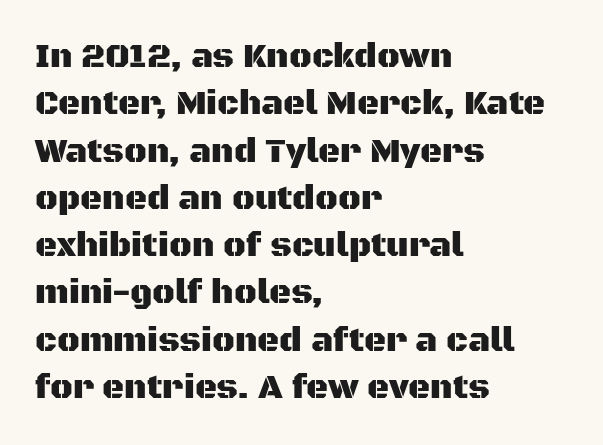
Q: Is the text italic (slanted)? A: No, it is upright.
Q: Is the typeface a serif or a sans-serif typeface? A: Sans-serif.
Q: Is the text underlined? A: No.
Q: How is the paragraph aligned? A: Left-aligned.
Q: Is the spacing between letters normal or unusually wide? A: Normal.
Q: Is the spacing between lines tight, normal or loose? A: Normal.
Q: Width (condensed, normal, or wide)? A: Normal.
Q: Stroke contrast? A: Medium.
Q: x-height? A: Large.
Q: Monospaced? A: No.
